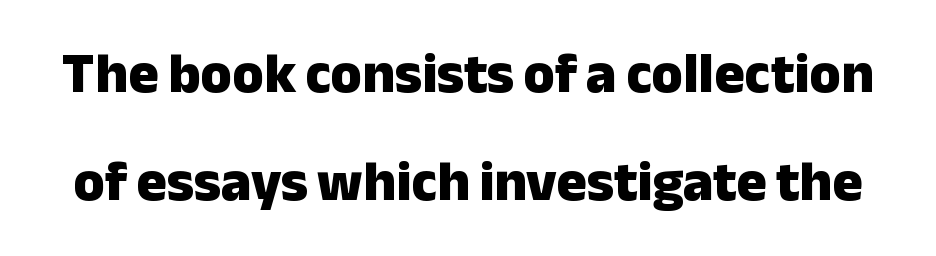
Quick note: not italic, upright. There is no visible air inserted between adjacent glyphs. I'd describe the lettering as bold — thick and assertive. Looks like regular typesetting: each glyph gets only the width it needs. Nope, no serifs anywhere on these letters. The baseline area is clear.
